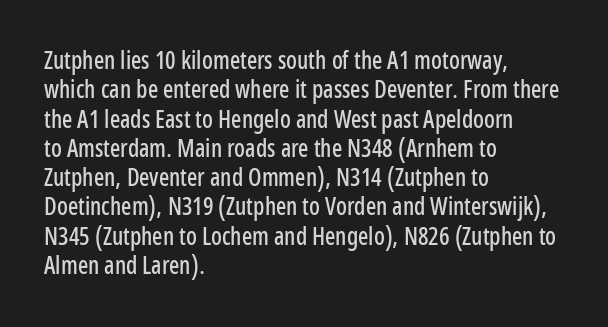
The lettering stays uniformly vertical, giving the passage a roman look. The letterforms sit shoulder to shoulder at normal distance. The setting favours the left margin, as ordinary paragraphs usually do. Decoration check: the copy has no underline.
